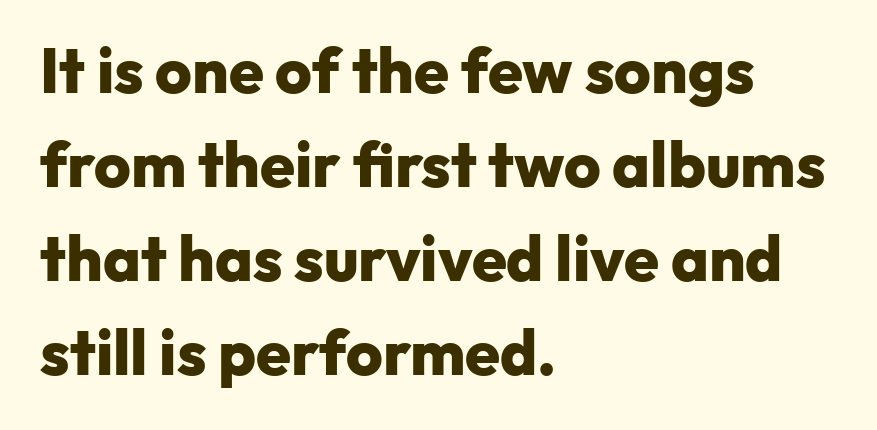
The image shows 63 px heavy sans-serif type, upright; set left-aligned, normal line spacing (1.49x), normal letter spacing, not underlined; low stroke contrast and a medium x-height.
